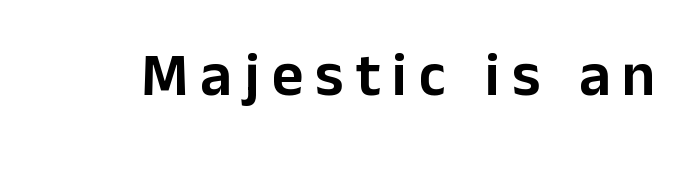
The image shows 61 px sans-serif type, upright; set unusually wide letter spacing (+0.2 em), not underlined; low stroke contrast and a medium x-height.
